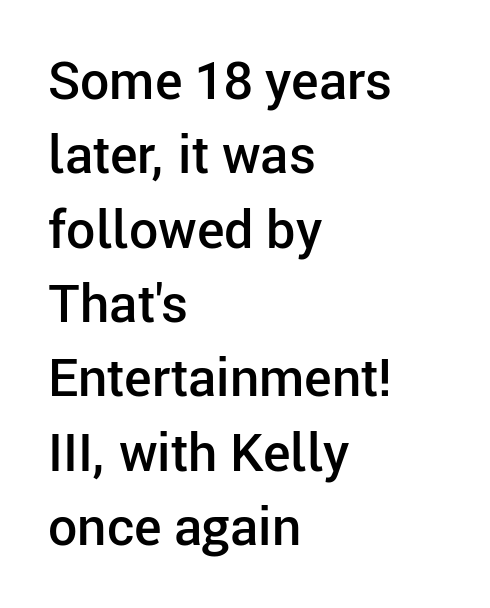
Compared with an ordinary text face, these strokes are moderately heavier — a semibold. Which margin do the lines hug? The left one — the right edge is uneven. Quick note: underline off. The leading is moderate, giving the passage an even texture. Varying glyph widths throughout — classic text-font behaviour.
